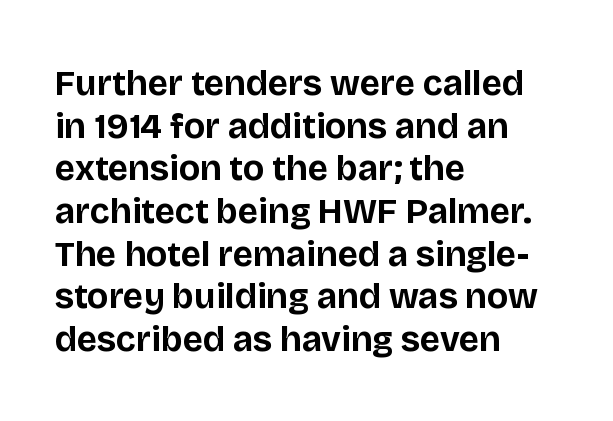
{"serif": "no", "italic": "no", "bold": "yes", "weight": "bold", "width": "normal", "stroke_contrast": "low", "x_height": "large", "monospaced": "no", "underline": "no", "align": "left", "line_spacing_ratio": 1.22, "letter_spacing": "normal", "letter_spacing_em": 0.0, "glyph_px": 35}
